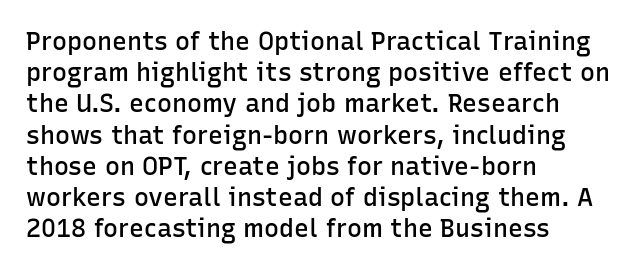
Q: Is the text bold? A: Semi-bold.
Q: Is the text italic (slanted)? A: No, it is upright.
Q: Is the text underlined? A: No.
Q: How is the paragraph aligned? A: Left-aligned.
Q: Is the spacing between letters normal or unusually wide? A: Normal.
Q: Is the spacing between lines tight, normal or loose? A: Normal.
